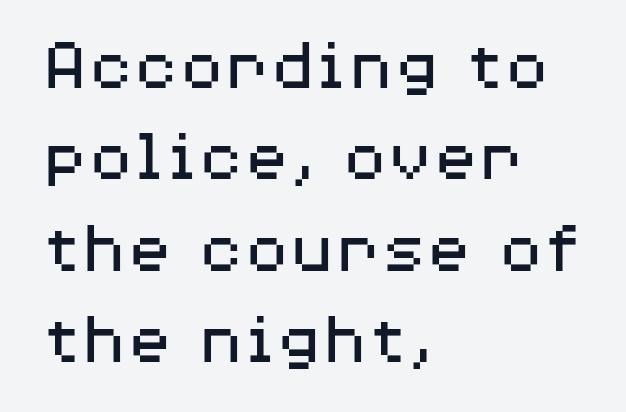
{"serif": "no", "italic": "no", "bold": "no", "weight": "regular", "width": "wide", "stroke_contrast": "medium", "x_height": "medium", "monospaced": "no", "underline": "no", "align": "left", "line_spacing_ratio": 1.22, "letter_spacing": "normal", "letter_spacing_em": 0.0, "glyph_px": 75}
